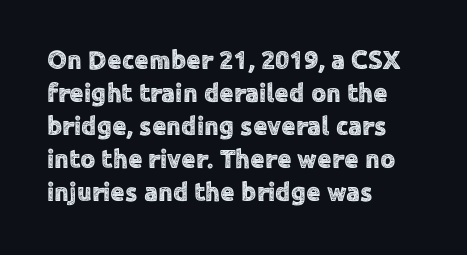
The image shows 26 px text type, upright; set left-aligned, normal line spacing (1.27x), normal letter spacing, not underlined.
